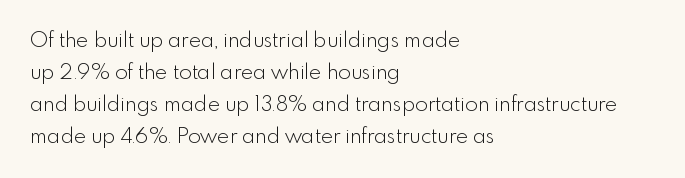
Vertical strokes here are truly vertical. The paragraph has a hard left edge and a soft right edge. The rendering uses a moderate line-height, typical for paragraphs. The cut favours lightness, reaching ordinary text weight at its darkest.
